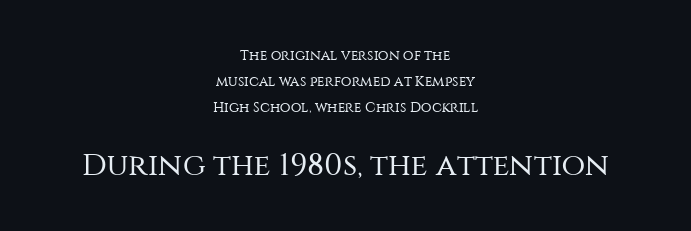
Q: Is the text bold? A: No.
Q: Is the text italic (slanted)? A: No, it is upright.
Q: Is the typeface a serif or a sans-serif typeface? A: Sans-serif.
Q: Is the text underlined? A: No.
Q: How is the paragraph aligned? A: Centered.
Q: Is the spacing between letters normal or unusually wide? A: Normal.
Q: Which block of text is set in a larger size, the first (top) or the second (bottom)? A: The second (bottom) one.
Q: Width (condensed, normal, or wide)? A: Normal.
Q: Stroke contrast? A: Medium.
Q: x-height? A: Large.
Q: Monospaced? A: No.
